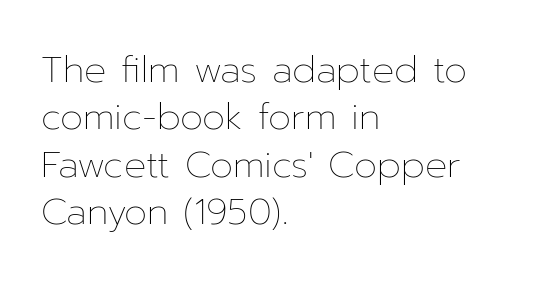
{"italic": "no", "bold": "no", "weight": "thin", "width": "normal", "stroke_contrast": "low", "x_height": "medium", "monospaced": "no", "underline": "no", "align": "left", "line_spacing": "normal", "line_spacing_ratio": 1.28, "letter_spacing": "normal", "letter_spacing_em": 0.0, "glyph_px": 37}
